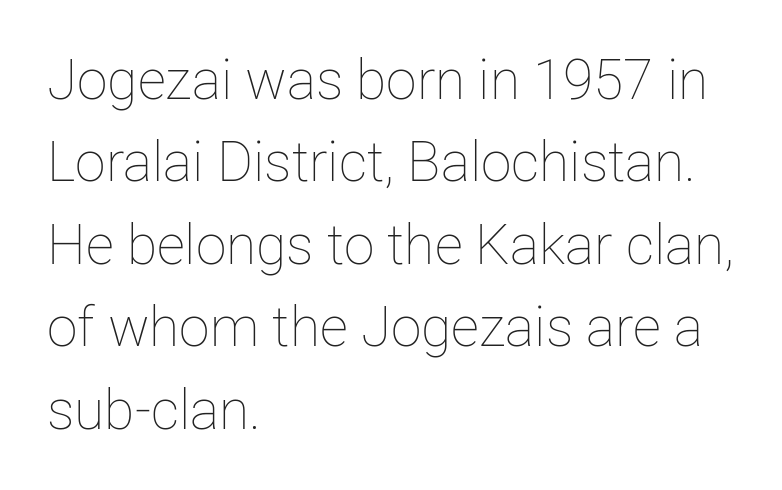
The image shows 55 px thin type, upright; set left-aligned, normal line spacing (1.5x), normal letter spacing, not underlined; low stroke contrast and a medium x-height.
